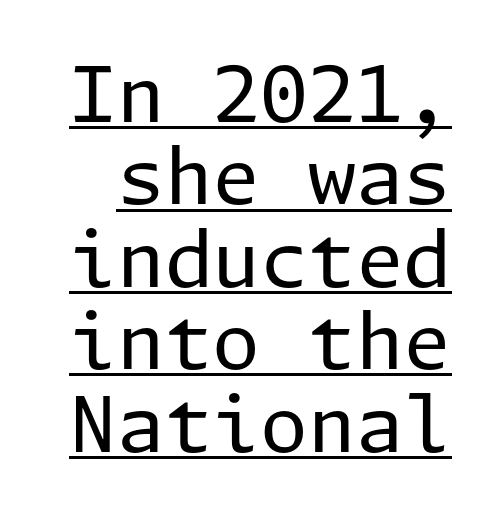
{"serif": "no", "italic": "no", "bold": "no", "weight": "regular", "width": "normal", "stroke_contrast": "low", "x_height": "medium", "underline": "yes", "line_spacing": "tight", "line_spacing_ratio": 1.07, "letter_spacing": "normal", "letter_spacing_em": 0.0, "glyph_px": 77}
